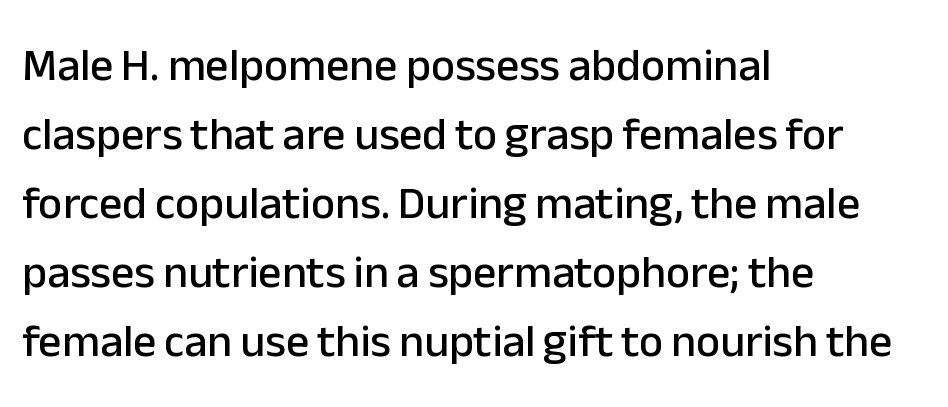
{"serif": "no", "italic": "no", "width": "normal", "stroke_contrast": "low", "x_height": "medium", "monospaced": "no", "underline": "no", "align": "left", "line_spacing": "normal", "line_spacing_ratio": 1.5, "letter_spacing": "normal", "letter_spacing_em": 0.0, "glyph_px": 46}
